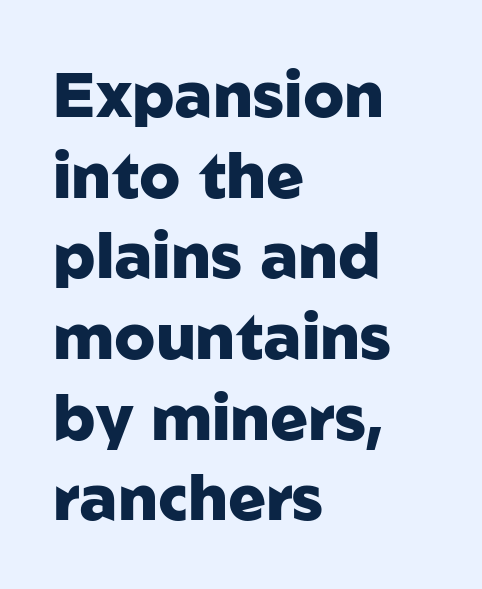
The image shows 63 px heavy sans-serif type, upright; set left-aligned, normal line spacing (1.28x), normal letter spacing, not underlined; low stroke contrast and a medium x-height.
